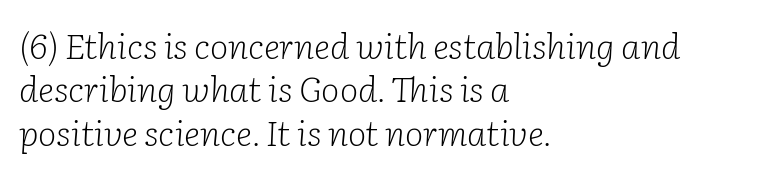
The image shows 35 px light serif type, italic (leaning right); set left-aligned, line spacing 1.24x, normal letter spacing, not underlined; low stroke contrast and a medium x-height.
